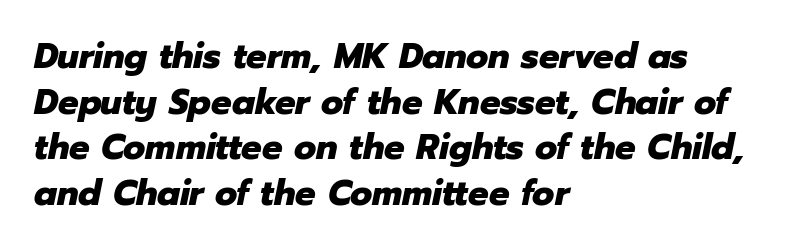
Q: Is the text bold? A: Yes.
Q: Is the text italic (slanted)? A: Yes, it leans right by about 12 degrees.
Q: Is the text underlined? A: No.
Q: How is the paragraph aligned? A: Left-aligned.
Q: Is the spacing between letters normal or unusually wide? A: Normal.
Q: Is the spacing between lines tight, normal or loose? A: Normal.
Q: Width (condensed, normal, or wide)? A: Normal.
Q: Stroke contrast? A: Low.
Q: x-height? A: Medium.
Q: Monospaced? A: No.
